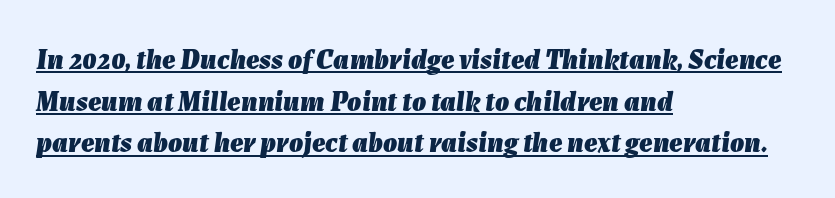
The image shows 28 px heavy type, italic (leaning right); set left-aligned, normal line spacing (1.49x), normal letter spacing, underlined; low stroke contrast and a medium x-height.
